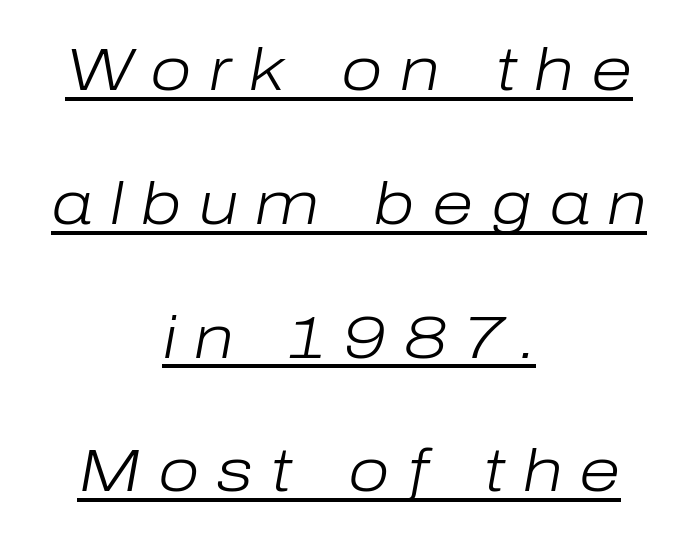
These lines have a slow, spaced-out rhythm from letter to letter. Is there much room between lines? Yes — plenty of vertical air separates them. Caption: lettering with a line underneath. Every character sits at an angle, as italics do.
